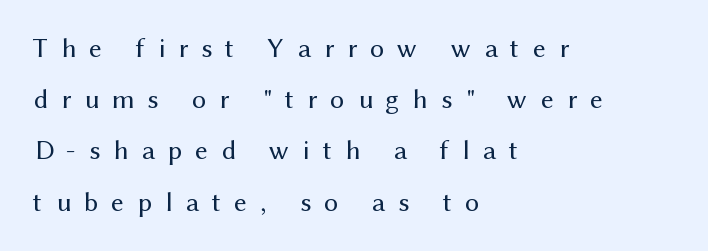
To sum up the face: it is a sans, with no serifs. The passage shown is typed in a proportional face where columns would drift. Nope, not italic — everything's standing straight. Letter spacing: wide.
